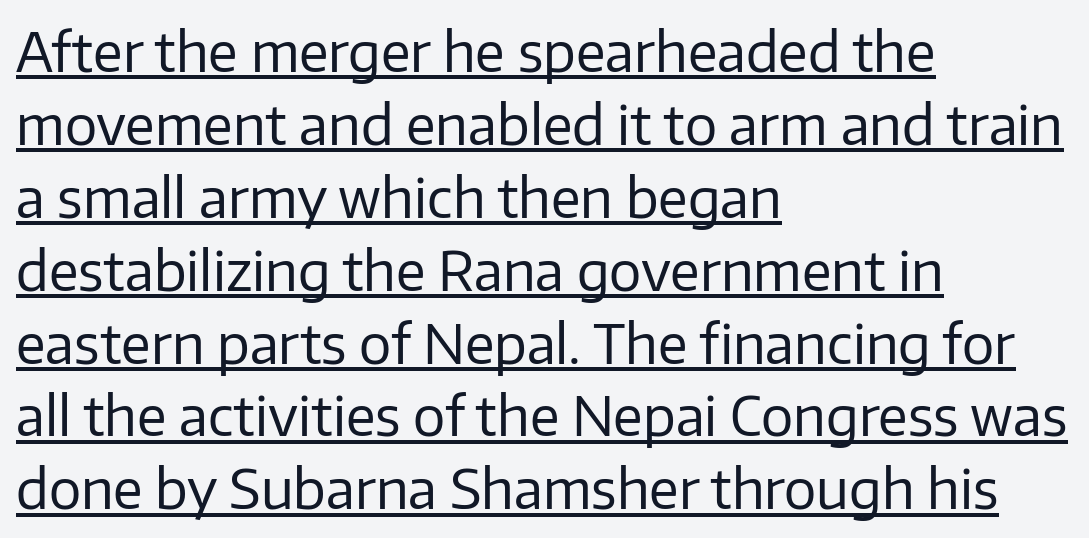
The image shows 54 px regular-weight sans-serif type, upright; set left-aligned, normal line spacing (1.35x), normal letter spacing, underlined; low stroke contrast and a medium x-height.
